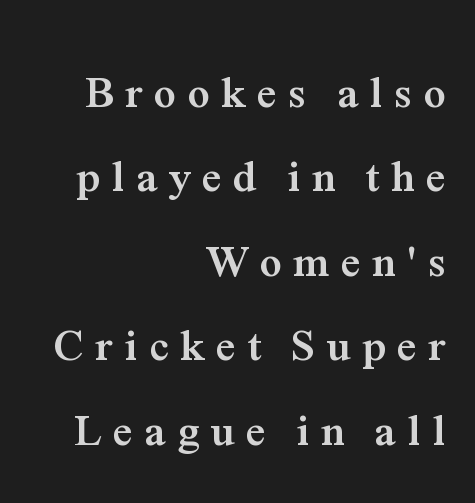
{"serif": "yes", "italic": "no", "bold": "yes", "weight": "semibold", "width": "normal", "stroke_contrast": "medium", "x_height": "medium", "monospaced": "no", "underline": "no", "align": "right", "line_spacing": "loose", "line_spacing_ratio": 1.92, "letter_spacing": "wide", "letter_spacing_em": 0.26, "glyph_px": 44}
